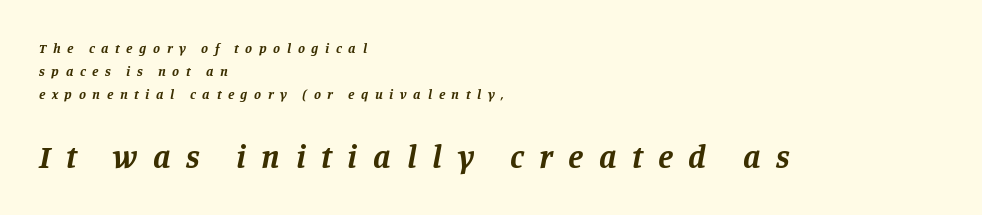
The image shows 33 px bold serif type, italic (leaning right); set left-aligned, normal line spacing (1.65x), unusually wide letter spacing (+0.47 em), not underlined; the second (bottom) block is 2.36x larger; low stroke contrast and a large x-height.
